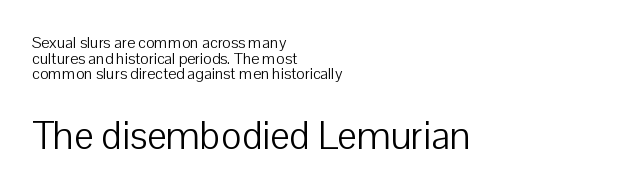
The image shows 39 px light sans-serif type, upright; set left-aligned, tight line spacing (0.97x), normal letter spacing, not underlined; the second (bottom) block is 2.44x larger; low stroke contrast and a medium x-height.
